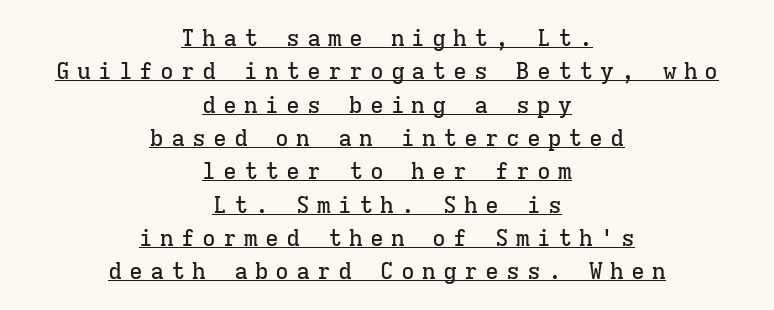
Leading matches the norm, producing a regular column. Teacher's note: observe the equal gaps on both sides — that is centered alignment. Characters follow at a spacing far wider than the type designer built in. Check the space under the baseline: a stroke is drawn there. A roman cut, with each character standing at attention.
